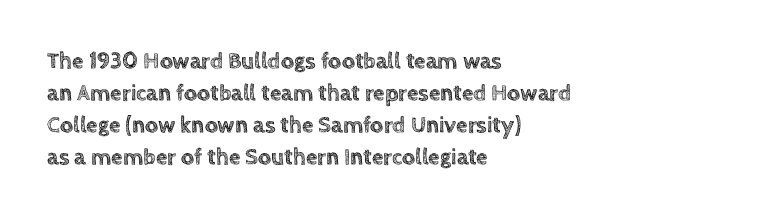
These lines are set flush left with a ragged right edge. Nope, not italic — everything's standing straight. Observe the ordinary spacing: letters are neighbours, not strangers. Vertically, the passage feels balanced, rows spaced as you'd expect. Has an underline been added? It has not.
